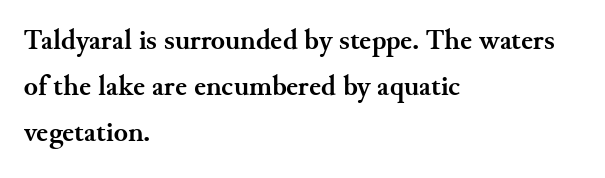
I'd call this a serif setting — the letters wear small feet. A student would call this left alignment; a typographer would say flush left, rag right. When letters stand straight like this, we call the style roman or upright. Spacing verdict: proportional, widths tailored to each character. This rendering leaves character spacing at its baseline value.
